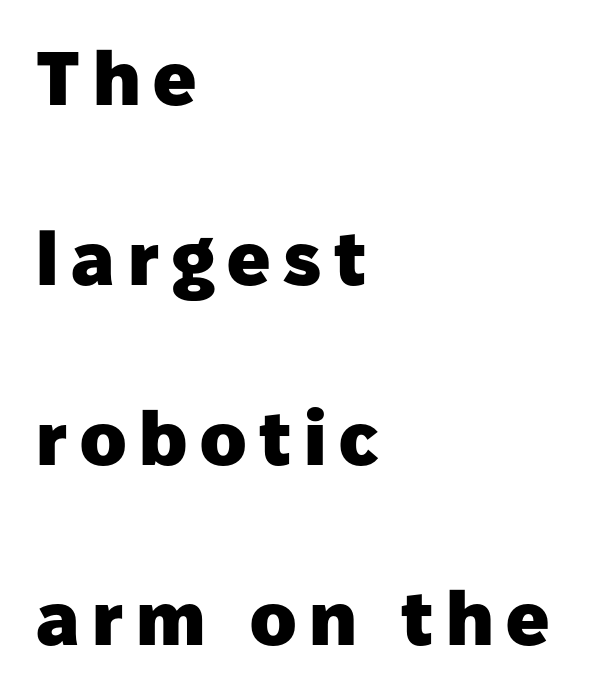
{"serif": "no", "italic": "no", "bold": "yes", "weight": "heavy", "width": "normal", "stroke_contrast": "low", "x_height": "medium", "monospaced": "no", "underline": "no", "align": "left", "line_spacing": "loose", "line_spacing_ratio": 2.37, "glyph_px": 76}
